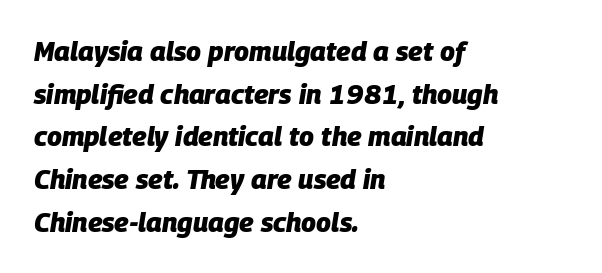
{"italic": "yes", "lean": "right", "slant_degrees": 9, "bold": "yes", "underline": "no", "align": "left", "line_spacing": "normal", "line_spacing_ratio": 1.58, "letter_spacing": "normal", "letter_spacing_em": 0.0, "glyph_px": 27}
